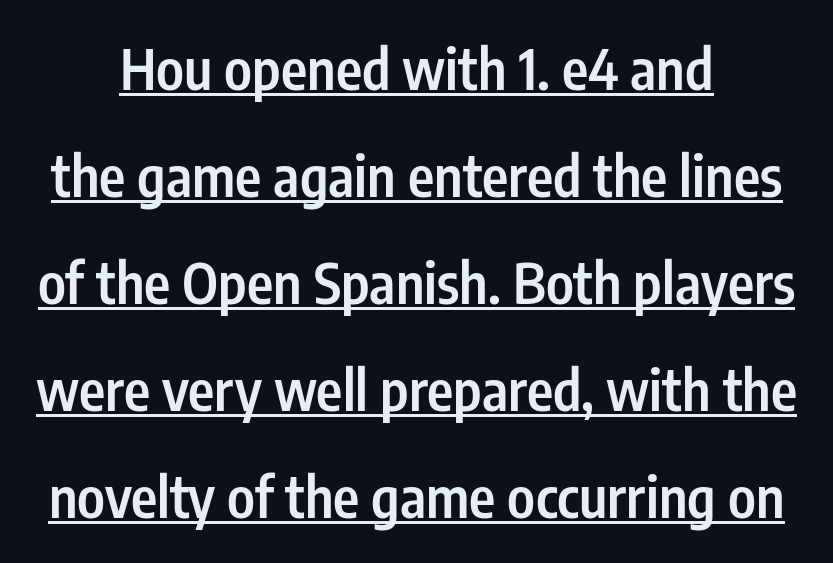
Look at the stroke-to-counter ratio: somewhat heavy, a semibold. Posture: vertical. What's the leading like? Stretched, with rows far apart. To sum up the face: it is a sans, with no serifs.
